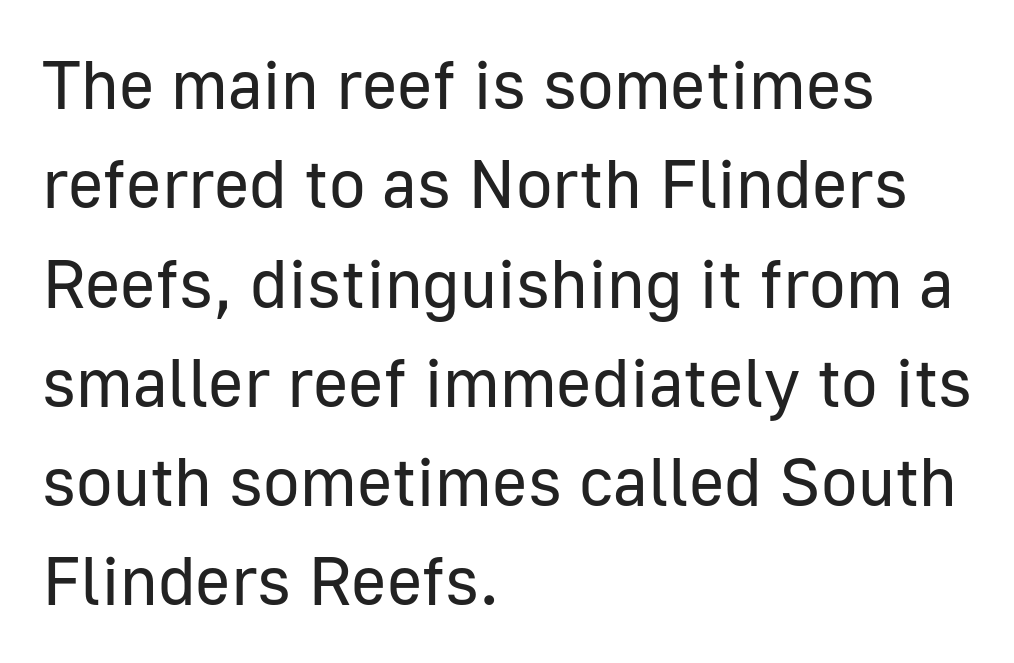
The image shows 68 px regular-weight sans-serif type, upright; set left-aligned, normal line spacing (1.46x), normal letter spacing, not underlined; low stroke contrast and a medium x-height.
